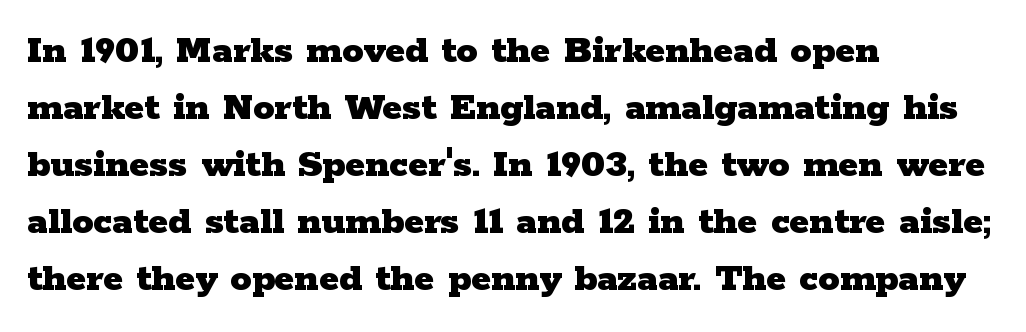
The image shows 42 px heavy, wide serif type, upright; set left-aligned, normal line spacing (1.36x), normal letter spacing, not underlined; low stroke contrast and a medium x-height.
